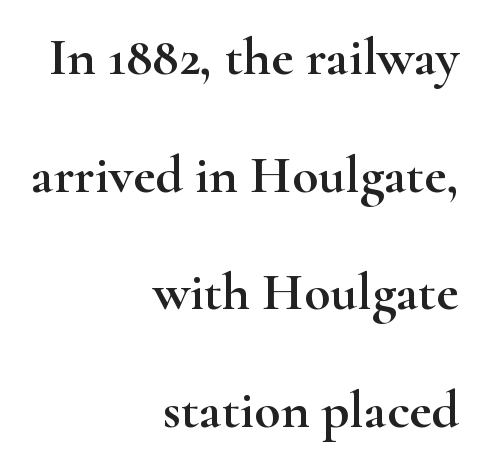
Do the characters align in a grid? No, the font is proportional. A typesetter would call this zero additional tracking. Each row of text sits above clean, open space. Leading is clearly above the norm, producing a sparse column. The rag falls on the left side of this text block.
